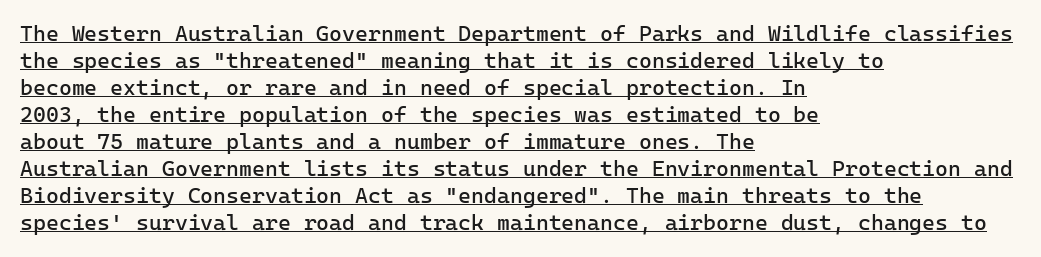
{"italic": "no", "bold": "no", "underline": "yes", "align": "left", "line_spacing_ratio": 1.23, "letter_spacing": "normal", "letter_spacing_em": 0.0, "glyph_px": 22}
